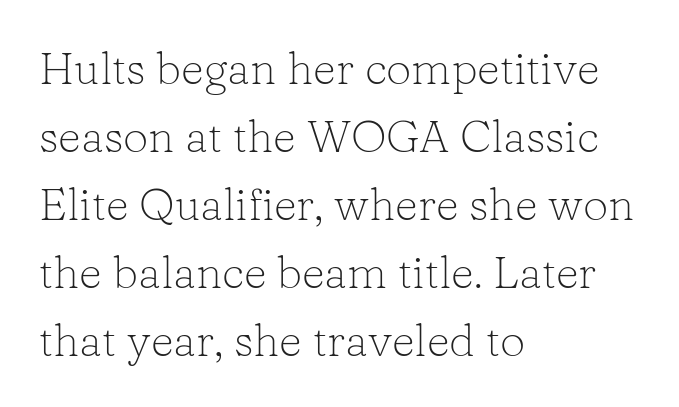
No chunkiness to these letters — they're not bold. In terms of leading, this rendering sits right in the middle. Default kerning and tracking; the words read as compact shapes. Examine the stroke ends and you'll spot serifs. These lines are set flush left with a ragged right edge.
